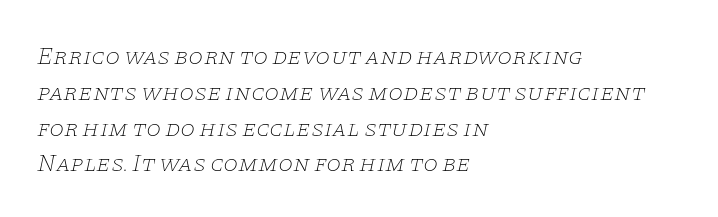
The image shows 24 px text type, italic (leaning right); set left-aligned, normal line spacing (1.49x), normal letter spacing, not underlined.
